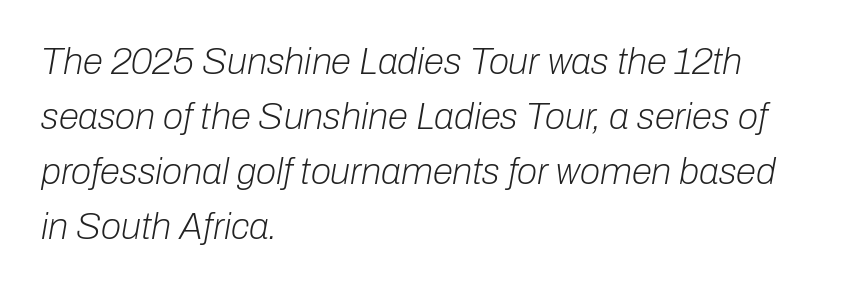
Evenly set lines give the paragraph a standard silhouette. Yep, that's italic — everything's leaning. The space directly below the letters is spotless. Varying glyph widths throughout — classic text-font behaviour. The passage shown is not bold in any degree.
